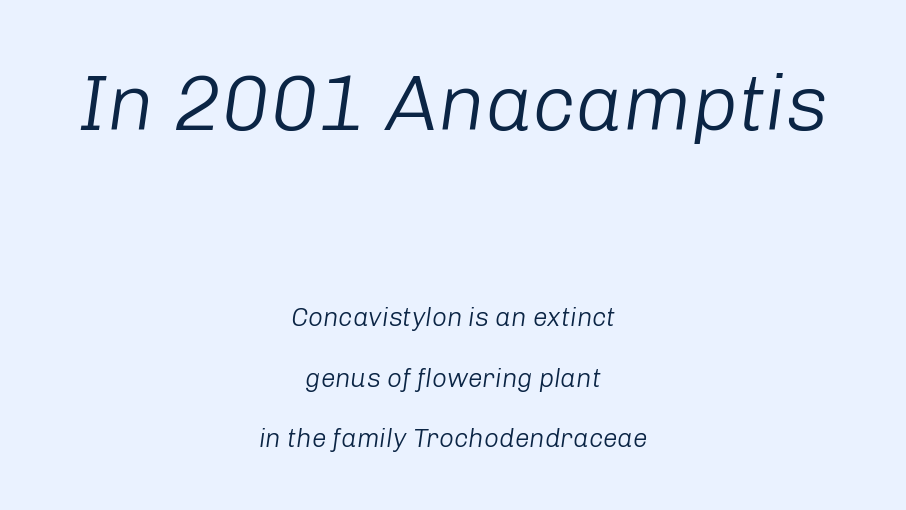
Q: Is the text bold? A: No.
Q: Is the text italic (slanted)? A: Yes, it leans right by about 8 degrees.
Q: Is the text underlined? A: No.
Q: How is the paragraph aligned? A: Centered.
Q: Is the spacing between letters normal or unusually wide? A: Normal.
Q: Is the spacing between lines tight, normal or loose? A: Loose.
Q: Which block of text is set in a larger size, the first (top) or the second (bottom)? A: The first (top) one.
Q: Width (condensed, normal, or wide)? A: Normal.
Q: Stroke contrast? A: Low.
Q: x-height? A: Medium.
Q: Monospaced? A: No.
